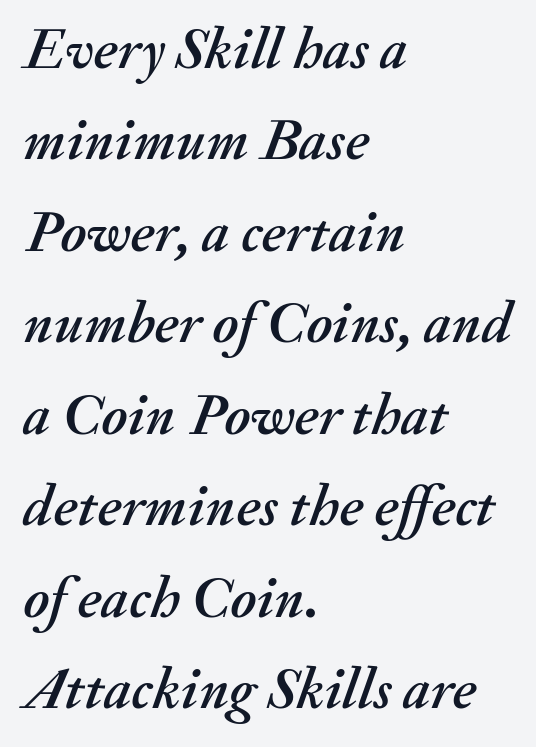
{"italic": "yes", "lean": "right", "slant_degrees": 20, "width": "normal", "stroke_contrast": "medium", "x_height": "small", "monospaced": "no", "underline": "no", "align": "left", "line_spacing": "normal", "line_spacing_ratio": 1.55, "letter_spacing": "normal", "letter_spacing_em": 0.0, "glyph_px": 59}
